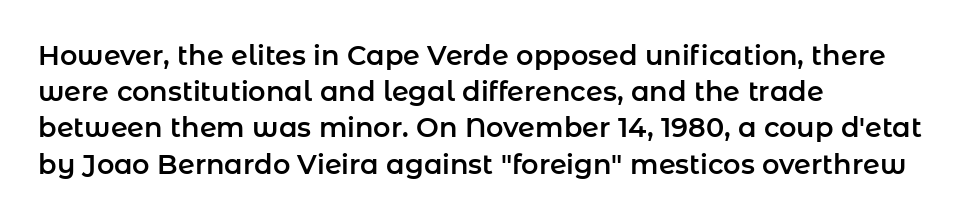
A normal amount of white space separates one row of letters from the next. Rendered with straight, roman letterforms. Rule under the text: the space is simply empty. Glyph-to-glyph distance matches everyday printed text. Horizontal alignment here is leftward, the default for most running prose.
